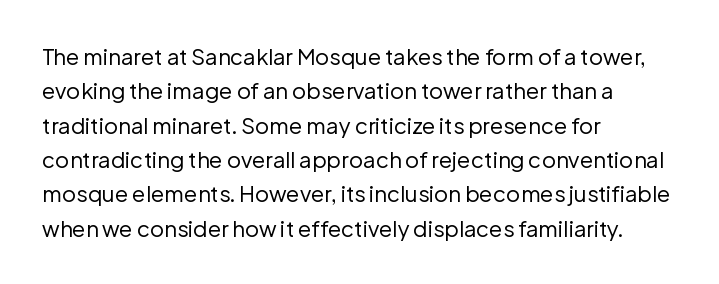
{"italic": "no", "bold": "no", "underline": "no", "align": "left", "line_spacing": "normal", "line_spacing_ratio": 1.56, "letter_spacing": "normal", "letter_spacing_em": 0.0, "glyph_px": 22}
